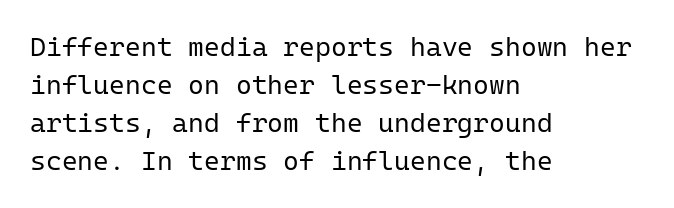
The image shows 27 px text type, upright; set left-aligned, normal line spacing (1.41x), normal letter spacing, not underlined.
